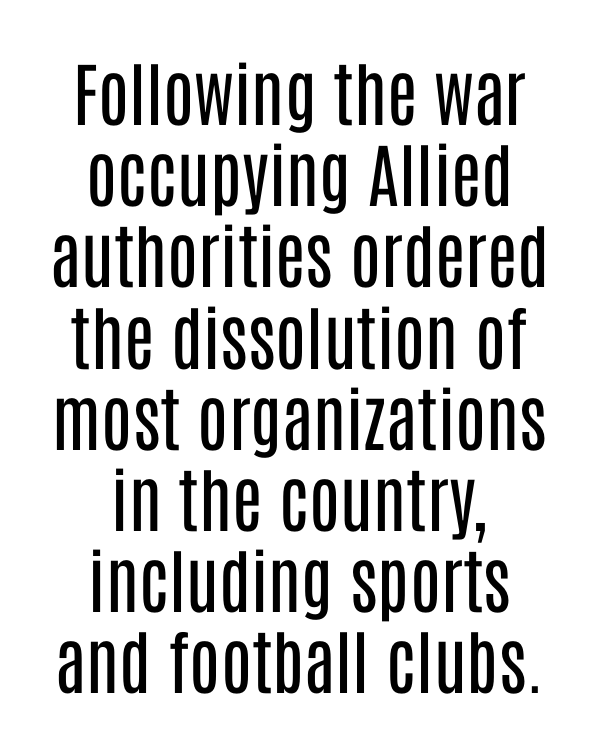
Q: Is the text bold? A: No.
Q: Is the text italic (slanted)? A: No, it is upright.
Q: Is the typeface a serif or a sans-serif typeface? A: Sans-serif.
Q: Is the text underlined? A: No.
Q: How is the paragraph aligned? A: Centered.
Q: Is the spacing between letters normal or unusually wide? A: Normal.
Q: Width (condensed, normal, or wide)? A: Condensed.
Q: Stroke contrast? A: Low.
Q: x-height? A: Large.
Q: Monospaced? A: No.
